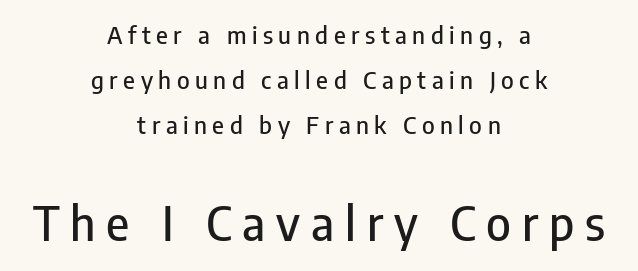
The emphasis by scale lands on block number two, below. Someone cranked the tracking dial way up on this one. Nothing sits at the stroke ends, so this counts as sans-serif. The whitespace from short lines is split evenly between both sides.
